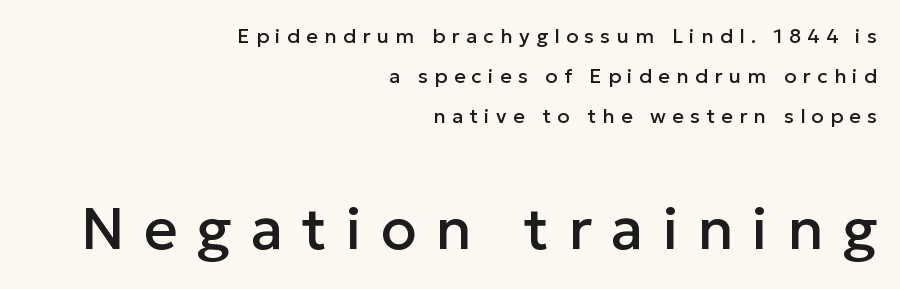
{"serif": "no", "italic": "no", "width": "normal", "stroke_contrast": "low", "x_height": "medium", "monospaced": "no", "underline": "no", "align": "right", "line_spacing": "loose", "line_spacing_ratio": 2.01, "letter_spacing": "wide", "letter_spacing_em": 0.32, "larger_block": "second", "size_ratio": 2.95, "glyph_px": 59}
